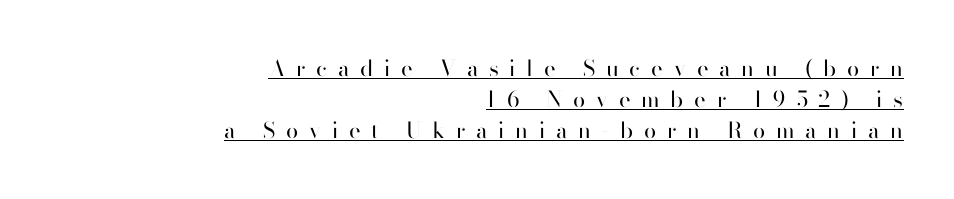
If you drew a line through each stem, it would be perfectly vertical. If you measured baseline to baseline, you'd find a middling distance. Where is the straight margin? On the right. The weight would be labelled regular, book, light, or lighter still. The face used here is rendered with a markedly widened letterfit.
